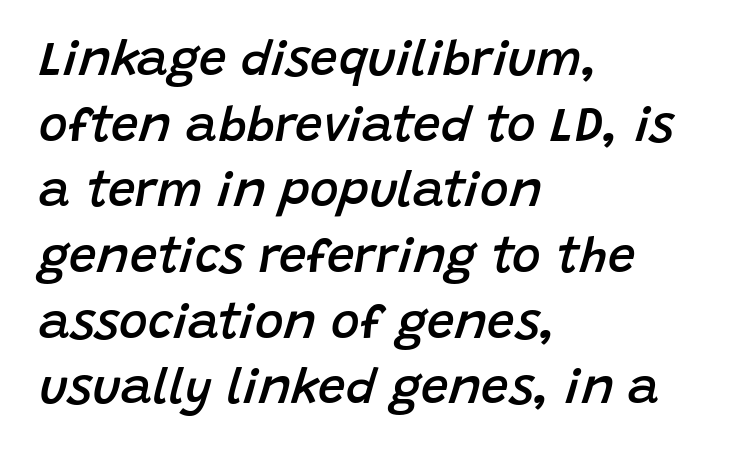
The image shows 49 px semibold type, italic (leaning right); set left-aligned, normal line spacing (1.34x), normal letter spacing, not underlined; low stroke contrast and a large x-height.
